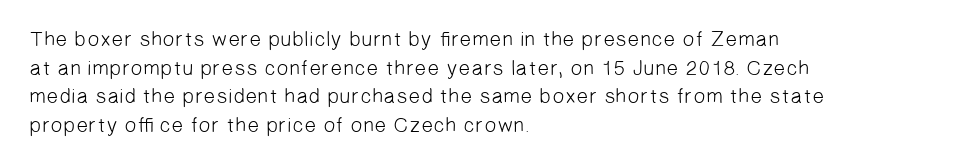
Q: Is the text bold? A: No.
Q: Is the text underlined? A: No.
Q: How is the paragraph aligned? A: Left-aligned.
Q: Is the spacing between letters normal or unusually wide? A: Normal.
Q: Is the spacing between lines tight, normal or loose? A: Normal.
